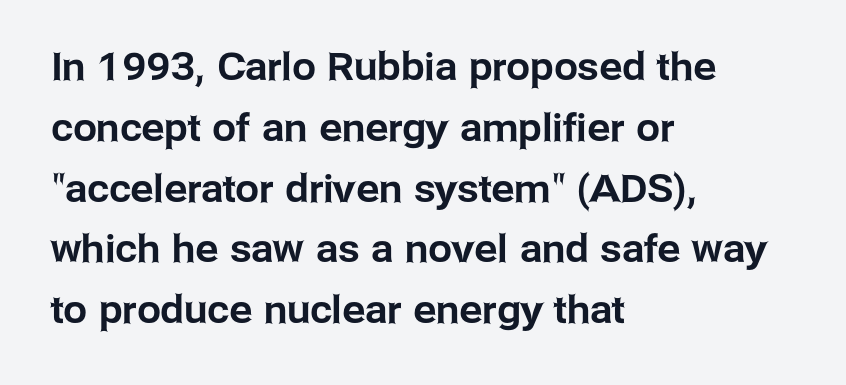
{"serif": "no", "italic": "no", "width": "normal", "stroke_contrast": "low", "x_height": "medium", "monospaced": "no", "underline": "no", "align": "left", "line_spacing": "normal", "line_spacing_ratio": 1.6, "letter_spacing": "normal", "letter_spacing_em": 0.0, "glyph_px": 38}
